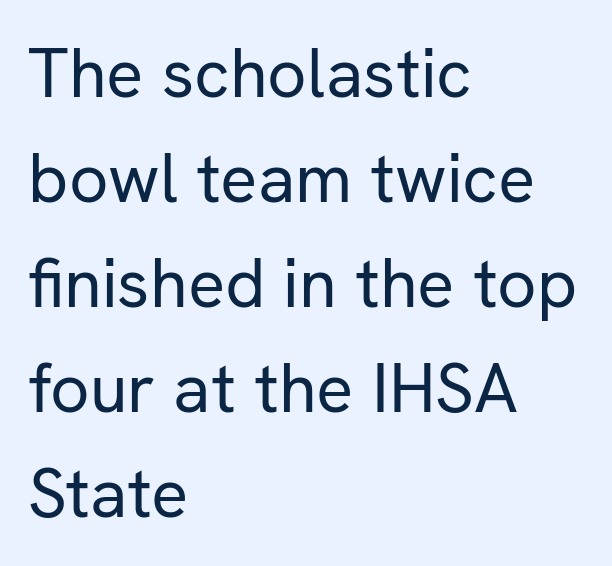
Q: Is the text bold? A: No.
Q: Is the text italic (slanted)? A: No, it is upright.
Q: Is the typeface a serif or a sans-serif typeface? A: Sans-serif.
Q: Is the text underlined? A: No.
Q: How is the paragraph aligned? A: Left-aligned.
Q: Is the spacing between letters normal or unusually wide? A: Normal.
Q: Is the spacing between lines tight, normal or loose? A: Normal.
Q: Width (condensed, normal, or wide)? A: Normal.
Q: Stroke contrast? A: Low.
Q: x-height? A: Medium.
Q: Monospaced? A: No.
